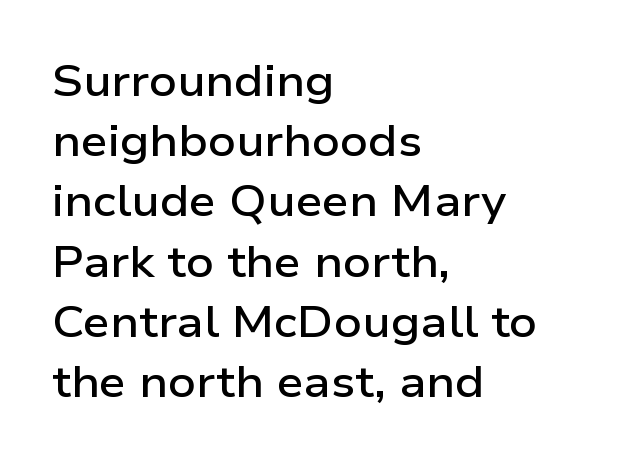
Teacher's note: observe the even left margin — that is flush-left alignment. Strokes here are thickened, but only to semibold level. This is roman type, the default non-slanted kind. The glyphs are unaccompanied by any horizontal stroke below them.
